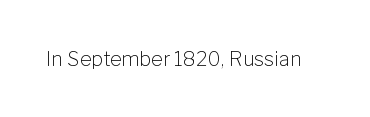
Posture: upright roman. Short note: letters normally spaced. The weight would be labelled regular, book, light, or lighter still. Lines of text with bare space underneath.
